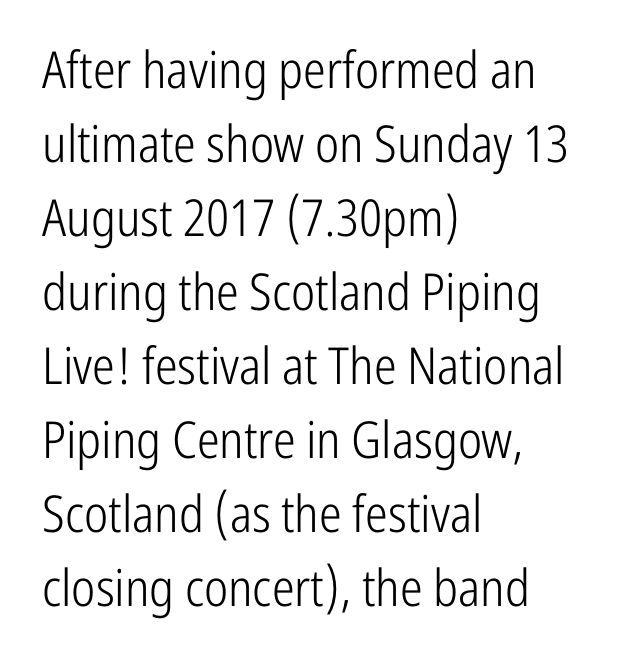
The image shows 51 px light, condensed sans-serif type, upright; set left-aligned, normal line spacing (1.45x), normal letter spacing, not underlined; low stroke contrast and a medium x-height.
